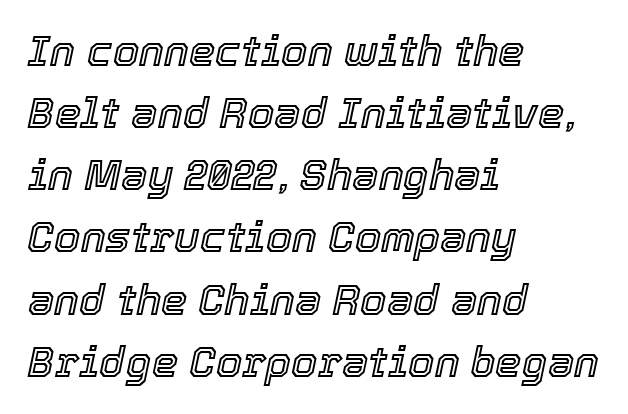
Is this a fixed-width face? No — the glyphs have proportional, varying widths. Summary of vertical rhythm: regular, with standard interline spacing. In terms of letterspacing, this is plain default setting. Every row of glyphs begins at an identical x-position on the left.
